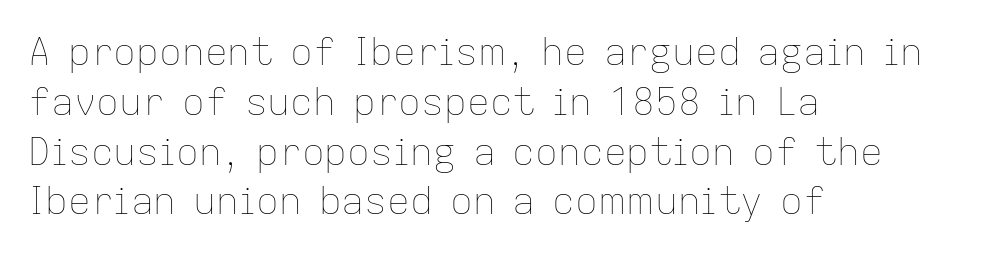
{"italic": "no", "bold": "no", "weight": "thin", "width": "normal", "stroke_contrast": "low", "x_height": "medium", "monospaced": "no", "underline": "no", "align": "left", "line_spacing": "normal", "line_spacing_ratio": 1.31, "letter_spacing": "normal", "letter_spacing_em": 0.0, "glyph_px": 38}
